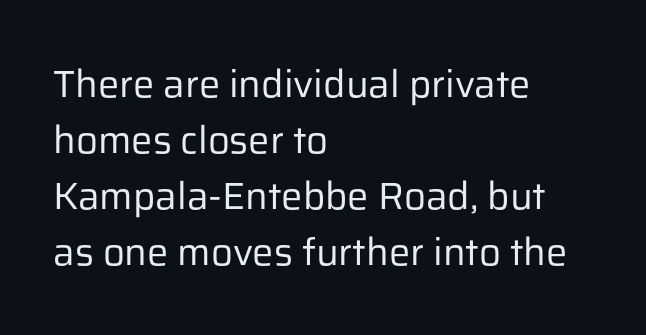
{"serif": "no", "italic": "no", "bold": "no", "weight": "regular", "width": "normal", "stroke_contrast": "low", "x_height": "medium", "monospaced": "no", "underline": "no", "align": "left", "line_spacing": "normal", "line_spacing_ratio": 1.47, "letter_spacing": "normal", "letter_spacing_em": 0.0, "glyph_px": 38}
